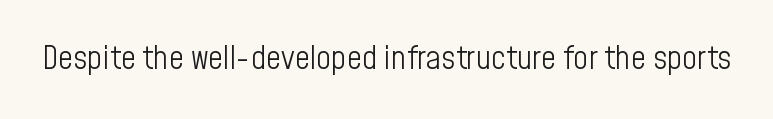
This is roman type, the default non-slanted kind. The zone under the glyphs is completely vacant. This sample has the flowing, uneven cadence of proportional lettering. The designer went with a sans here, leaving each stem footless. Each stroke keeps to a modest, everyday thickness or less.
